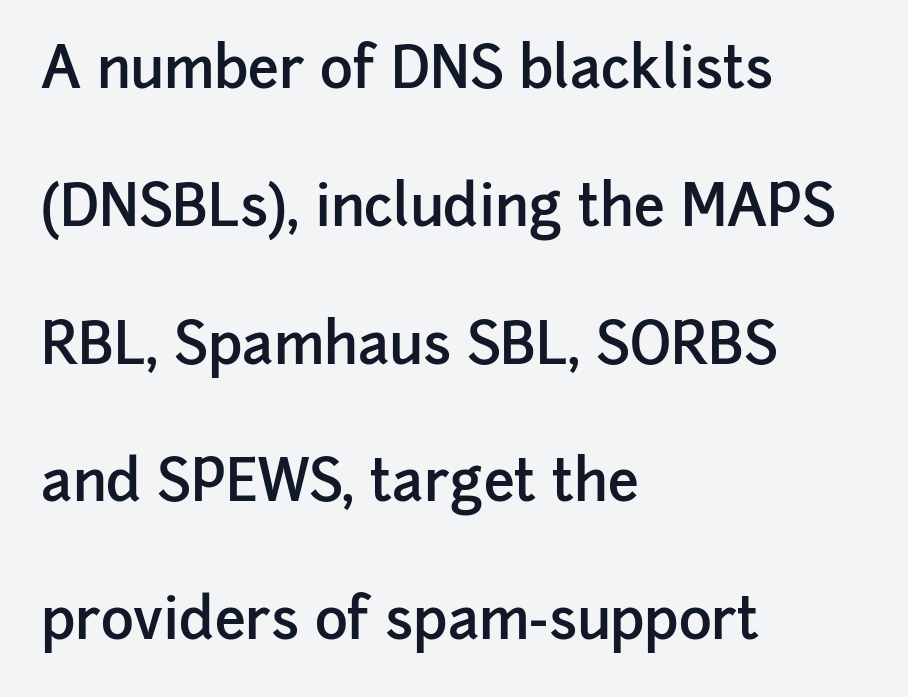
In CSS terms this would be text-align: left. The glyphs are unaccompanied by any horizontal stroke below them. Letter spacing: default. On the weight axis this lands at semibold, roughly 600.
